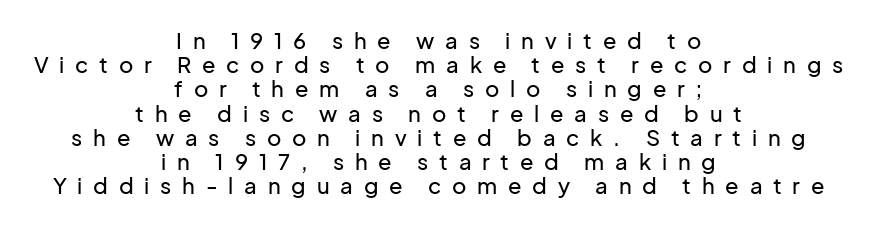
Q: Is the text italic (slanted)? A: No, it is upright.
Q: Is the text underlined? A: No.
Q: How is the paragraph aligned? A: Centered.
Q: Is the spacing between letters normal or unusually wide? A: Unusually wide.
Q: Is the spacing between lines tight, normal or loose? A: Tight.
